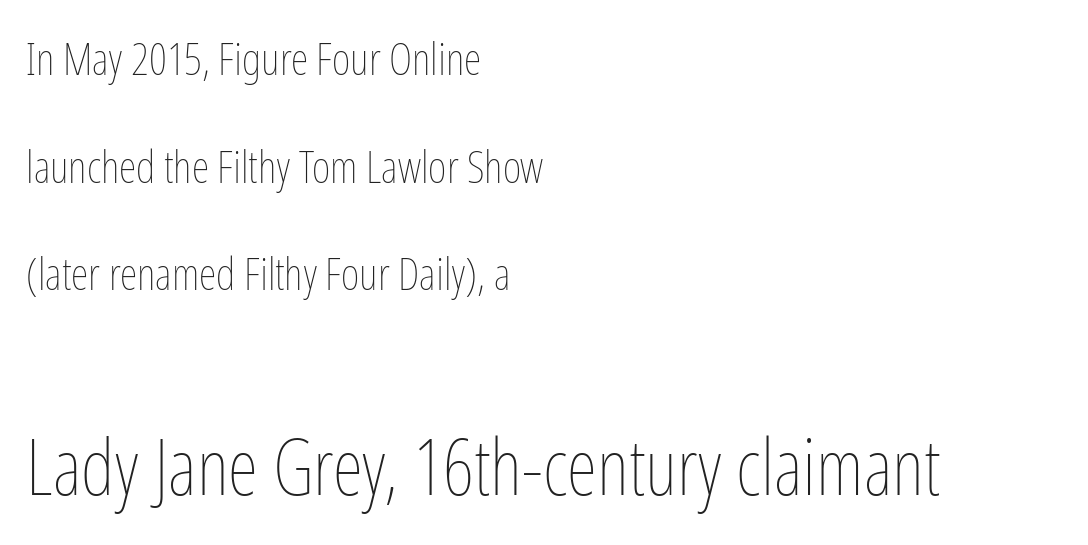
Q: Is the text bold? A: No.
Q: Is the text italic (slanted)? A: No, it is upright.
Q: Is the text underlined? A: No.
Q: How is the paragraph aligned? A: Left-aligned.
Q: Is the spacing between letters normal or unusually wide? A: Normal.
Q: Is the spacing between lines tight, normal or loose? A: Loose.
Q: Which block of text is set in a larger size, the first (top) or the second (bottom)? A: The second (bottom) one.
Q: Width (condensed, normal, or wide)? A: Condensed.
Q: Stroke contrast? A: Low.
Q: x-height? A: Medium.
Q: Monospaced? A: No.
